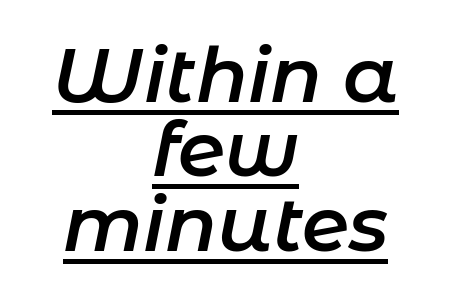
{"italic": "yes", "lean": "right", "slant_degrees": 11, "bold": "semi", "weight": "semibold", "width": "normal", "stroke_contrast": "low", "x_height": "medium", "monospaced": "no", "underline": "yes", "align": "center", "line_spacing": "tight", "line_spacing_ratio": 0.98, "letter_spacing": "normal", "letter_spacing_em": 0.0, "glyph_px": 76}
